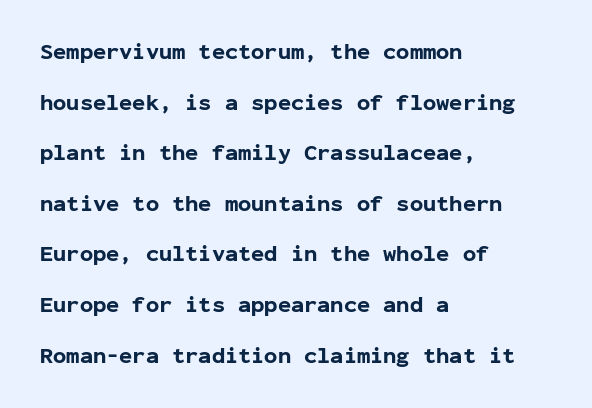
{"italic": "no", "bold": "yes", "underline": "no", "align": "left", "line_spacing": "loose", "line_spacing_ratio": 2.3, "letter_spacing": "normal", "letter_spacing_em": 0.0, "glyph_px": 22}
